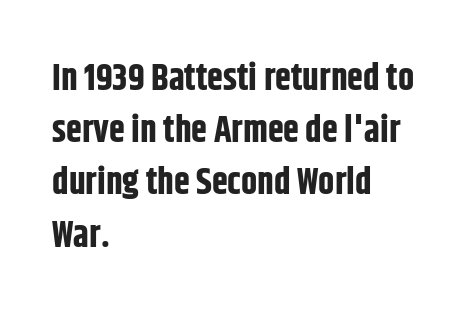
{"serif": "no", "italic": "no", "bold": "yes", "weight": "bold", "width": "condensed", "stroke_contrast": "low", "x_height": "large", "monospaced": "no", "underline": "no", "align": "left", "line_spacing": "normal", "line_spacing_ratio": 1.45, "letter_spacing": "normal", "letter_spacing_em": 0.0, "glyph_px": 36}
